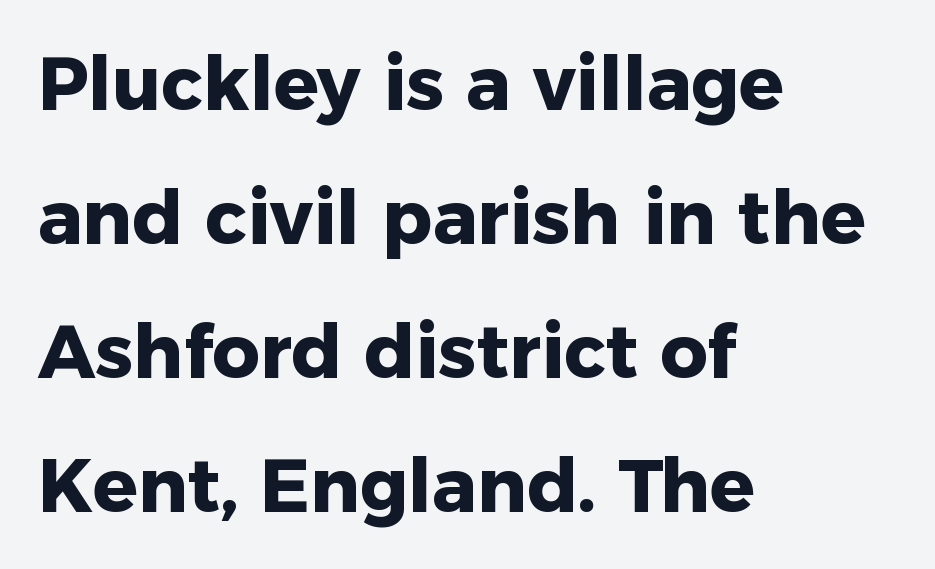
Q: Is the text bold? A: Yes.
Q: Is the text italic (slanted)? A: No, it is upright.
Q: Is the typeface a serif or a sans-serif typeface? A: Sans-serif.
Q: Is the text underlined? A: No.
Q: How is the paragraph aligned? A: Left-aligned.
Q: Is the spacing between letters normal or unusually wide? A: Normal.
Q: Width (condensed, normal, or wide)? A: Normal.
Q: Stroke contrast? A: Low.
Q: x-height? A: Medium.
Q: Monospaced? A: No.
